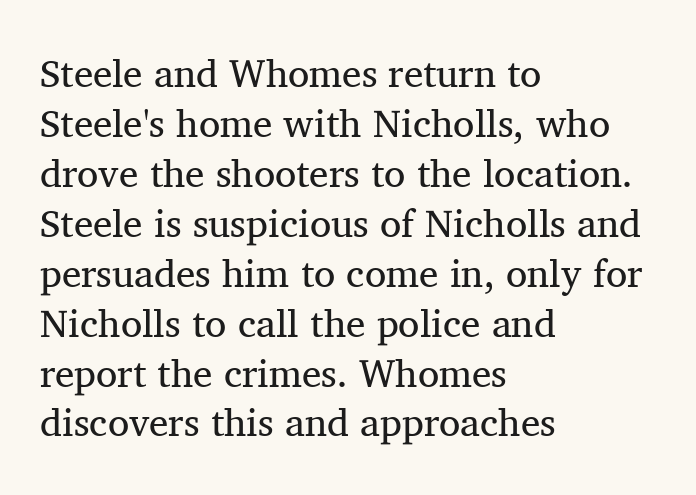
The image shows 39 px regular-weight serif type, upright; set left-aligned, normal line spacing (1.28x), normal letter spacing, not underlined; medium stroke contrast and a medium x-height.
